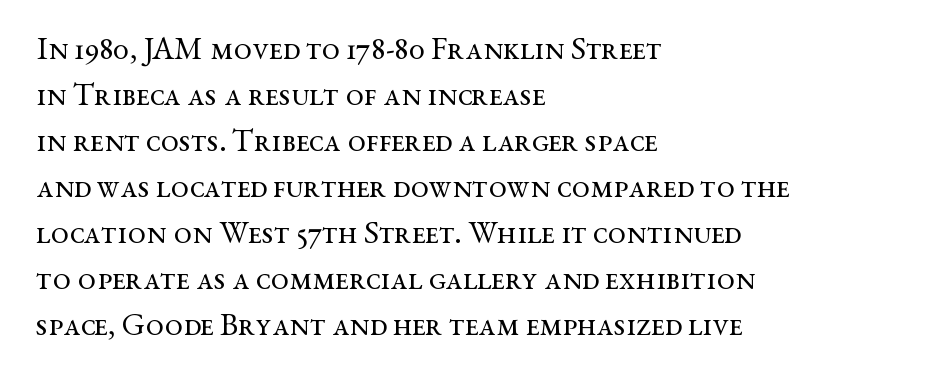
Q: Is the text bold? A: No.
Q: Is the text italic (slanted)? A: No, it is upright.
Q: Is the typeface a serif or a sans-serif typeface? A: Serif.
Q: Is the text underlined? A: No.
Q: How is the paragraph aligned? A: Left-aligned.
Q: Is the spacing between letters normal or unusually wide? A: Normal.
Q: Is the spacing between lines tight, normal or loose? A: Normal.
Q: Width (condensed, normal, or wide)? A: Wide.
Q: Stroke contrast? A: Medium.
Q: x-height? A: Medium.
Q: Monospaced? A: No.
